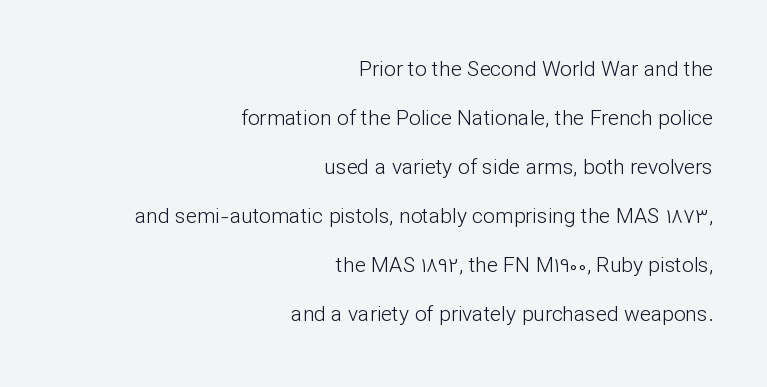
{"italic": "no", "bold": "no", "underline": "no", "align": "right", "line_spacing": "loose", "line_spacing_ratio": 2.33, "letter_spacing": "normal", "letter_spacing_em": 0.0, "glyph_px": 21}
